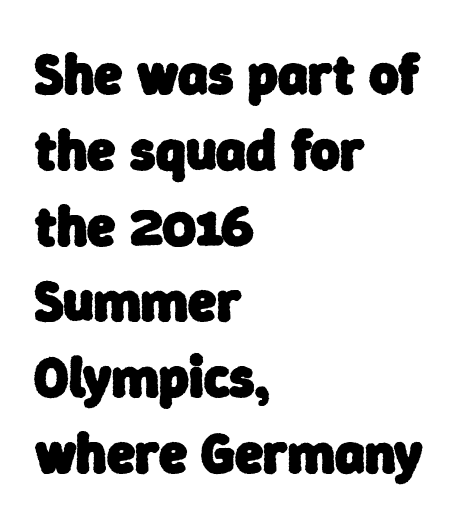
Q: Is the text bold? A: Yes.
Q: Is the typeface a serif or a sans-serif typeface? A: Sans-serif.
Q: Is the text underlined? A: No.
Q: How is the paragraph aligned? A: Left-aligned.
Q: Is the spacing between letters normal or unusually wide? A: Normal.
Q: Is the spacing between lines tight, normal or loose? A: Normal.
Q: Width (condensed, normal, or wide)? A: Normal.
Q: Stroke contrast? A: Low.
Q: x-height? A: Medium.
Q: Monospaced? A: No.
